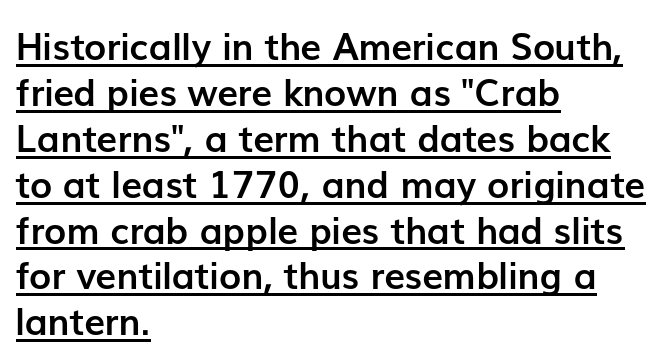
{"serif": "no", "italic": "no", "bold": "yes", "weight": "semibold", "width": "normal", "stroke_contrast": "low", "x_height": "medium", "monospaced": "no", "underline": "yes", "align": "left", "line_spacing_ratio": 1.24, "letter_spacing": "normal", "letter_spacing_em": 0.0, "glyph_px": 37}
